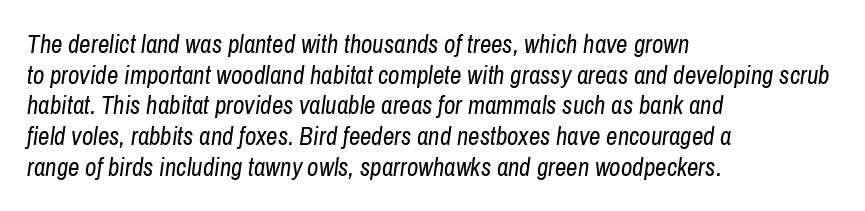
The whole block is typeset with a tilt. A clean baseline with only descenders dipping below it. The strokes carry an ordinary text weight at most. The rag falls on the right side of this text block.
